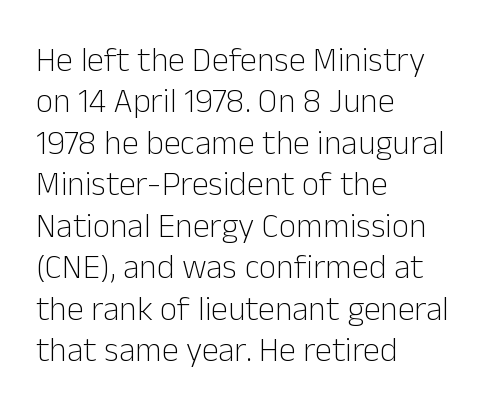
Q: Is the text bold? A: No.
Q: Is the text italic (slanted)? A: No, it is upright.
Q: Is the typeface a serif or a sans-serif typeface? A: Sans-serif.
Q: Is the text underlined? A: No.
Q: How is the paragraph aligned? A: Left-aligned.
Q: Is the spacing between letters normal or unusually wide? A: Normal.
Q: Width (condensed, normal, or wide)? A: Normal.
Q: Stroke contrast? A: Low.
Q: x-height? A: Medium.
Q: Monospaced? A: No.
